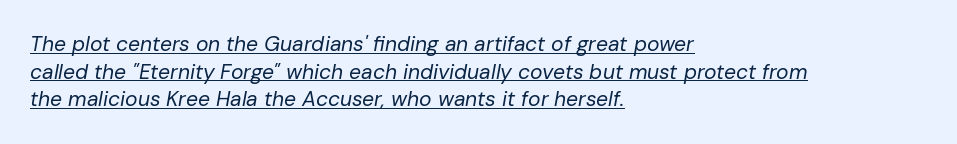
The image shows 21 px text type, italic (leaning right); set left-aligned, normal line spacing (1.32x), normal letter spacing, underlined.
